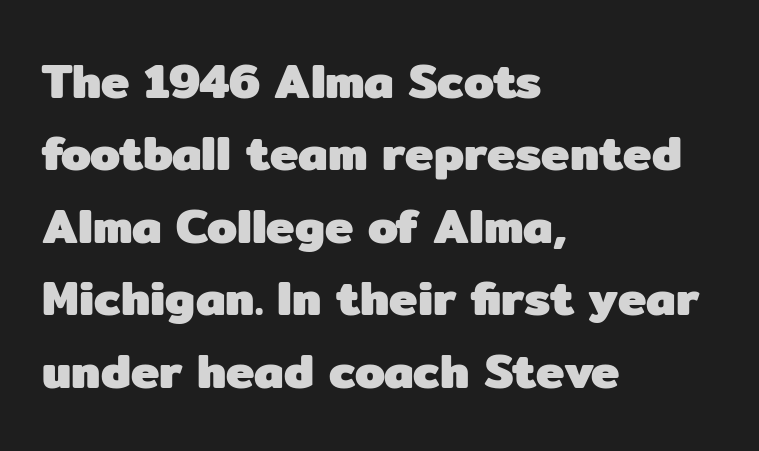
Q: Is the text bold? A: Yes.
Q: Is the text italic (slanted)? A: No, it is upright.
Q: Is the typeface a serif or a sans-serif typeface? A: Sans-serif.
Q: Is the text underlined? A: No.
Q: How is the paragraph aligned? A: Left-aligned.
Q: Is the spacing between letters normal or unusually wide? A: Normal.
Q: Is the spacing between lines tight, normal or loose? A: Normal.
Q: Width (condensed, normal, or wide)? A: Normal.
Q: Stroke contrast? A: Low.
Q: x-height? A: Medium.
Q: Monospaced? A: No.
